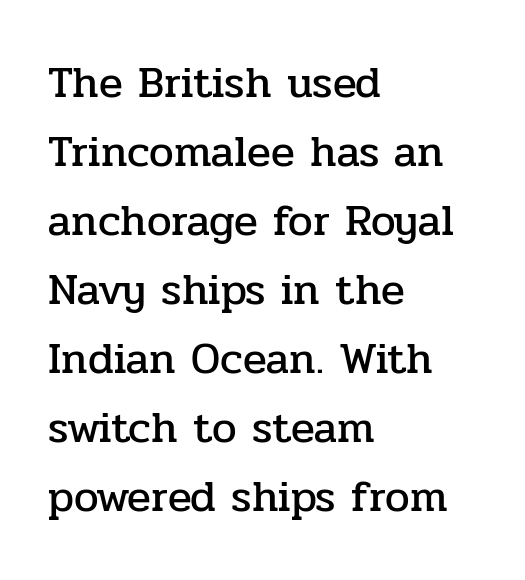
Q: Is the text italic (slanted)? A: No, it is upright.
Q: Is the typeface a serif or a sans-serif typeface? A: Serif.
Q: Is the text underlined? A: No.
Q: How is the paragraph aligned? A: Left-aligned.
Q: Is the spacing between letters normal or unusually wide? A: Normal.
Q: Is the spacing between lines tight, normal or loose? A: Normal.
Q: Width (condensed, normal, or wide)? A: Normal.
Q: Stroke contrast? A: Low.
Q: x-height? A: Medium.
Q: Monospaced? A: No.
